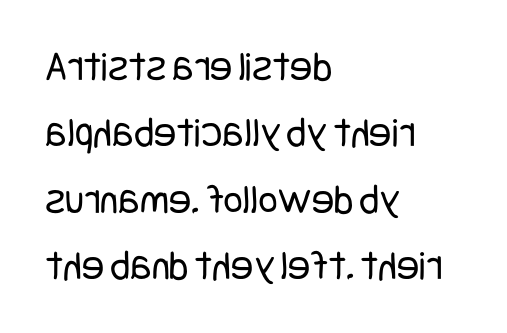
The letters stand upright; this is a roman face. The strokes are not fattened; the text isn't bold. No feet cap the strokes, marking this as sans-serif type. Spacing between characters is what you'd get straight out of the box. Descender tails drop into unmarked territory. This sample is left-justified, so line endings fall wherever the words run out.
